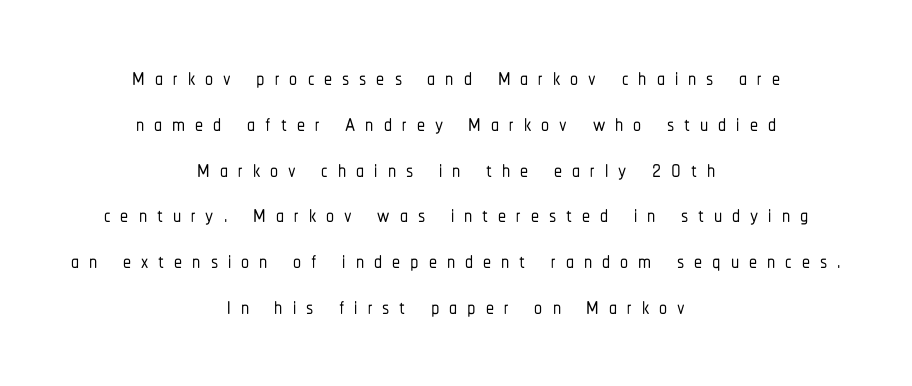
{"serif": "no", "italic": "no", "width": "condensed", "stroke_contrast": "low", "x_height": "medium", "monospaced": "no", "underline": "no", "align": "center", "line_spacing": "normal", "line_spacing_ratio": 1.43, "letter_spacing": "wide", "letter_spacing_em": 0.31, "glyph_px": 32}
